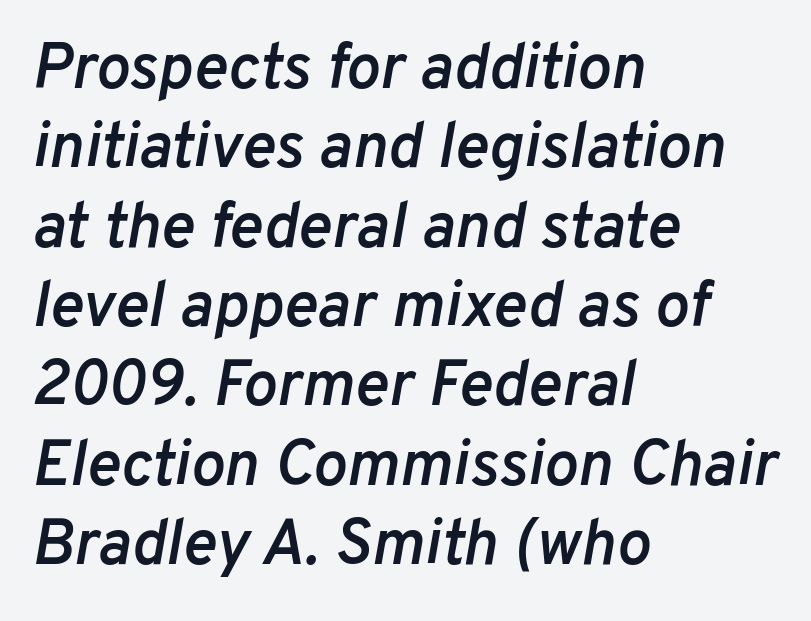
Underline: absent. The whole block is typeset with a tilt. Casual observation: everything's shoved over to the left. This sample uses plain, unmodified letter spacing.
